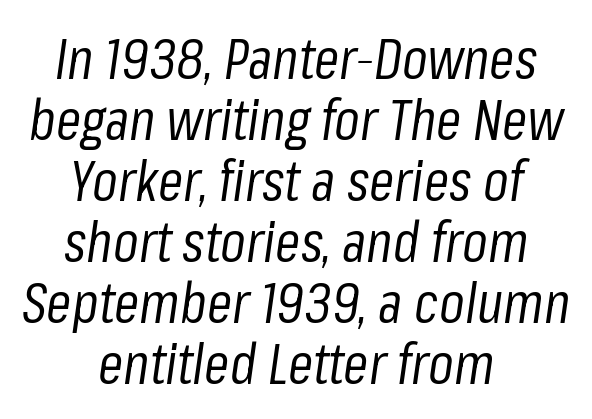
The image shows 57 px regular-weight, condensed type, italic (leaning right); set centered, tight line spacing (1.07x), normal letter spacing, not underlined; low stroke contrast and a medium x-height.
